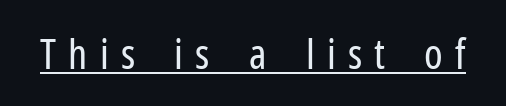
{"serif": "no", "italic": "no", "bold": "no", "weight": "regular", "width": "condensed", "stroke_contrast": "low", "x_height": "medium", "monospaced": "no", "underline": "yes", "letter_spacing": "wide", "letter_spacing_em": 0.29, "glyph_px": 42}
